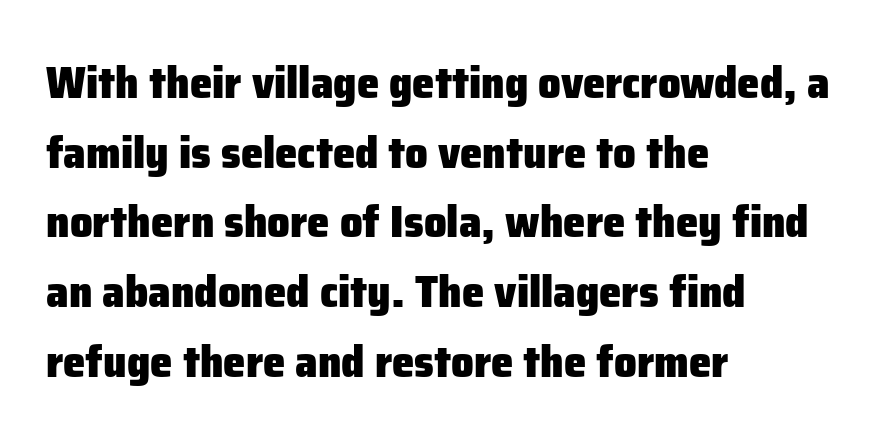
{"serif": "no", "italic": "no", "bold": "yes", "weight": "heavy", "width": "normal", "stroke_contrast": "low", "x_height": "medium", "monospaced": "no", "underline": "no", "align": "left", "line_spacing": "normal", "line_spacing_ratio": 1.55, "letter_spacing": "normal", "letter_spacing_em": 0.0, "glyph_px": 45}
